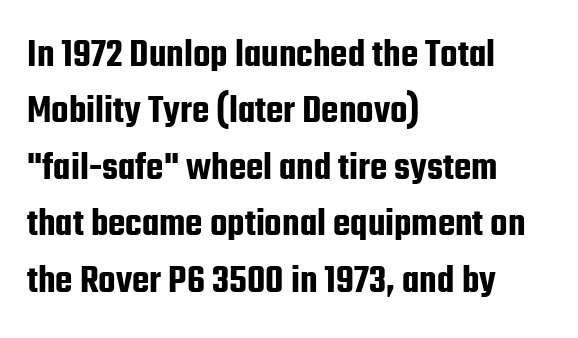
{"serif": "no", "italic": "no", "width": "condensed", "stroke_contrast": "low", "x_height": "medium", "monospaced": "no", "underline": "no", "align": "left", "line_spacing": "normal", "line_spacing_ratio": 1.41, "letter_spacing": "normal", "letter_spacing_em": 0.0, "glyph_px": 40}
